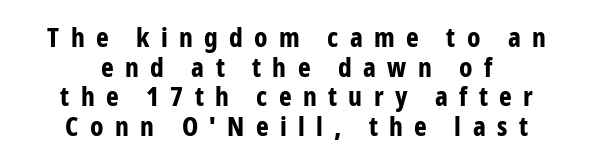
{"italic": "no", "bold": "yes", "underline": "no", "align": "center", "line_spacing": "tight", "line_spacing_ratio": 1.1, "letter_spacing": "wide", "letter_spacing_em": 0.42, "glyph_px": 27}
